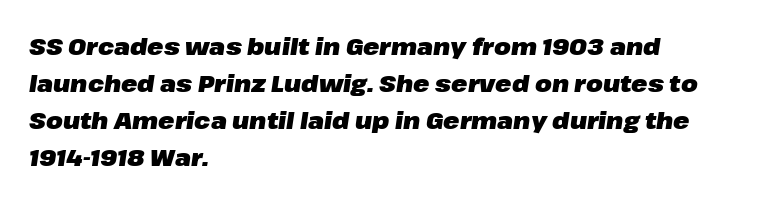
Students, this is bold: see how much ink each stroke carries. The lines in this sample share a left origin and differ only in where they stop. The letters are slanted; this is an italic face. Leading: standard.
